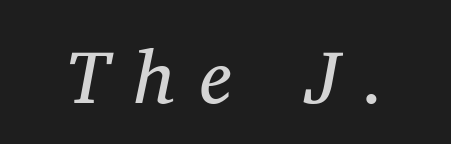
Q: Is the text bold? A: No.
Q: Is the text italic (slanted)? A: Yes, it leans right by about 11 degrees.
Q: Is the typeface a serif or a sans-serif typeface? A: Serif.
Q: Is the text underlined? A: No.
Q: Is the spacing between letters normal or unusually wide? A: Unusually wide.
Q: Width (condensed, normal, or wide)? A: Normal.
Q: Stroke contrast? A: Medium.
Q: x-height? A: Medium.
Q: Monospaced? A: No.
